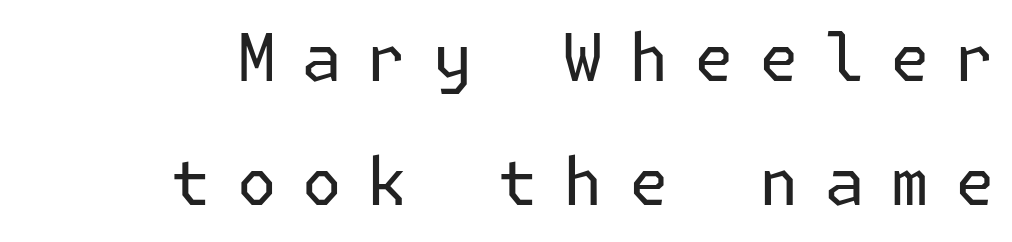
Q: Is the text bold? A: No.
Q: Is the text italic (slanted)? A: No, it is upright.
Q: Is the typeface a serif or a sans-serif typeface? A: Sans-serif.
Q: Is the text underlined? A: No.
Q: How is the paragraph aligned? A: Right-aligned.
Q: Is the spacing between letters normal or unusually wide? A: Unusually wide.
Q: Width (condensed, normal, or wide)? A: Normal.
Q: Stroke contrast? A: Low.
Q: x-height? A: Medium.
